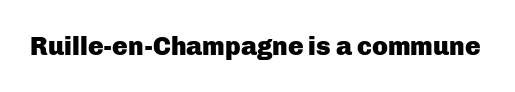
Only glyphs here, with clear space below each row. Rendered with straight, roman letterforms. The glyphs have the mass of a bold cut. Observe the ordinary spacing: letters are neighbours, not strangers.
